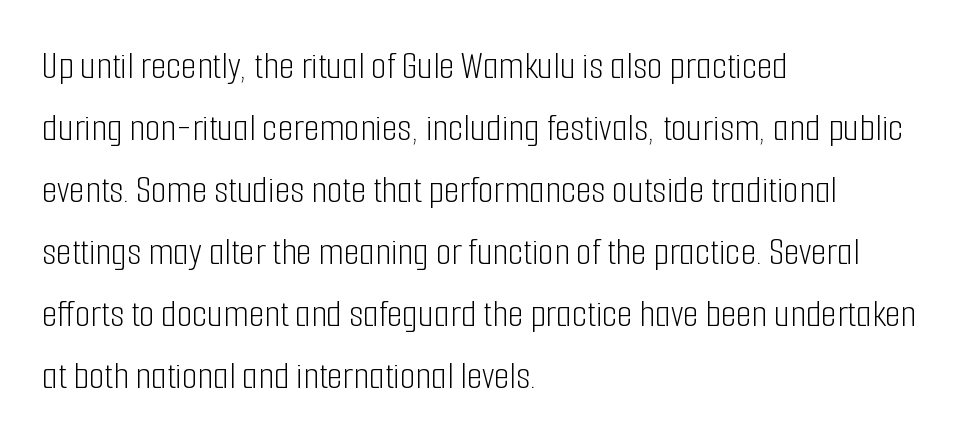
Stems and bowls with no extra thickness — not bold. Quick note: interline space is typical. Varying glyph widths throughout — classic text-font behaviour. No word sits above an underline.
